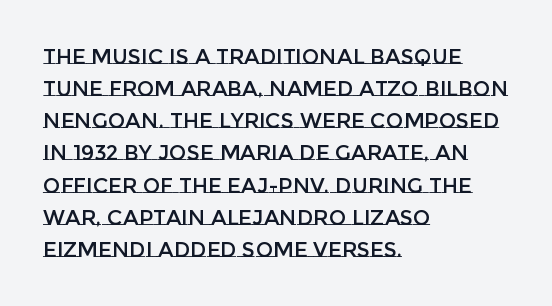
Q: Is the text italic (slanted)? A: No, it is upright.
Q: Is the text underlined? A: No.
Q: How is the paragraph aligned? A: Left-aligned.
Q: Is the spacing between letters normal or unusually wide? A: Normal.
Q: Is the spacing between lines tight, normal or loose? A: Normal.
